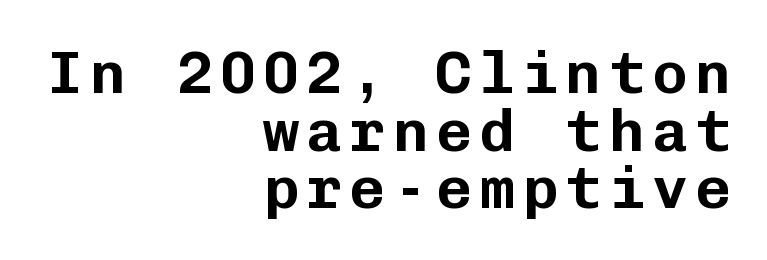
Q: Is the text italic (slanted)? A: No, it is upright.
Q: Is the typeface a serif or a sans-serif typeface? A: Sans-serif.
Q: Is the text underlined? A: No.
Q: How is the paragraph aligned? A: Right-aligned.
Q: Is the spacing between lines tight, normal or loose? A: Tight.
Q: Width (condensed, normal, or wide)? A: Normal.
Q: Stroke contrast? A: Low.
Q: x-height? A: Medium.
Q: Monospaced? A: Yes.
